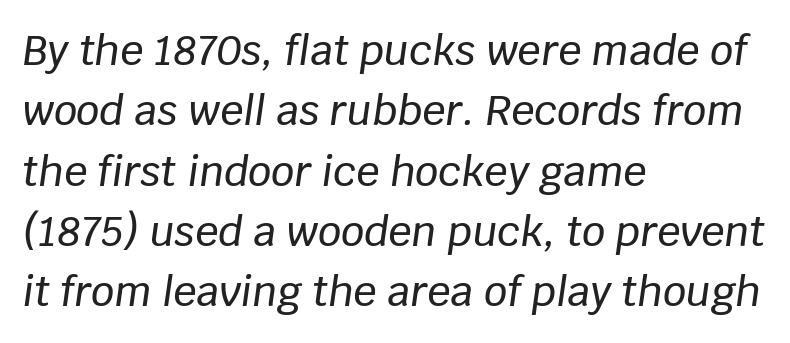
You could not count columns in this text — the font is proportionally spaced. Students, note that the glyphs here touch the page at normal intervals. The line-height multiplier appears to be the usual default. Lines of text with bare space underneath. Layout note: lines flush left.
